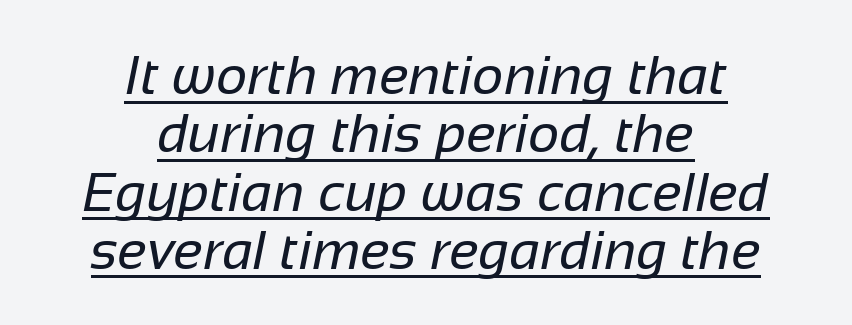
{"serif": "no", "bold": "no", "weight": "regular", "width": "normal", "stroke_contrast": "low", "x_height": "medium", "monospaced": "no", "underline": "yes", "align": "center", "line_spacing": "tight", "line_spacing_ratio": 1.06, "letter_spacing": "normal", "letter_spacing_em": 0.0, "glyph_px": 55}
